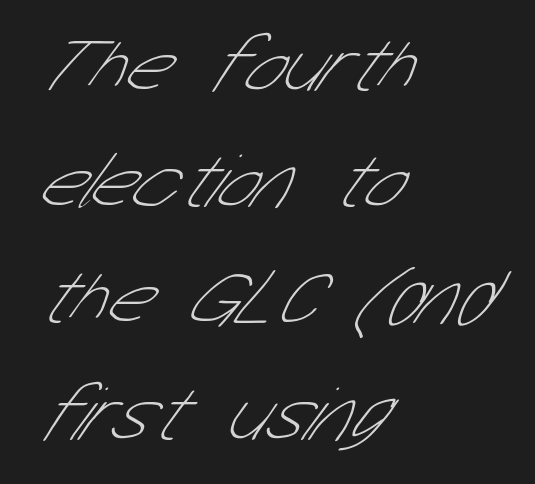
The image shows 78 px thin, condensed sans-serif type; set left-aligned, normal line spacing (1.49x), normal letter spacing, not underlined; low stroke contrast and a medium x-height.
